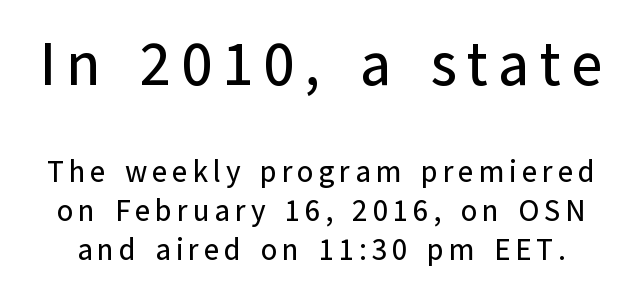
{"serif": "no", "italic": "no", "width": "normal", "stroke_contrast": "low", "x_height": "medium", "monospaced": "no", "underline": "no", "line_spacing": "normal", "line_spacing_ratio": 1.31, "larger_block": "first", "size_ratio": 2.03, "glyph_px": 61}
